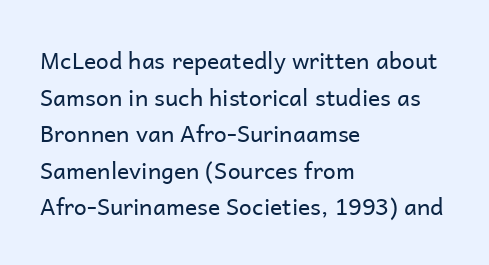
The image shows 23 px text type, upright; set left-aligned, normal line spacing (1.59x), normal letter spacing, not underlined.
